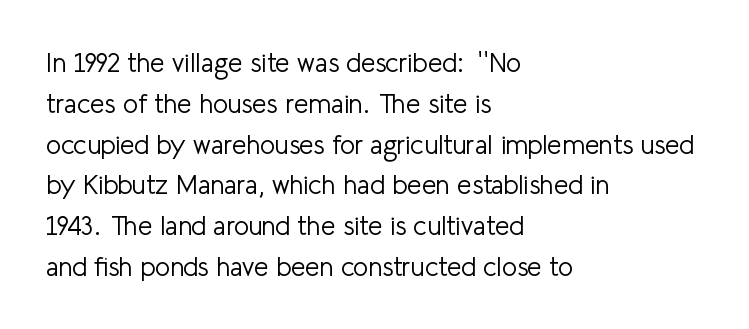
{"italic": "no", "bold": "no", "underline": "no", "align": "left", "line_spacing": "normal", "line_spacing_ratio": 1.57, "letter_spacing": "normal", "letter_spacing_em": 0.0, "glyph_px": 26}
